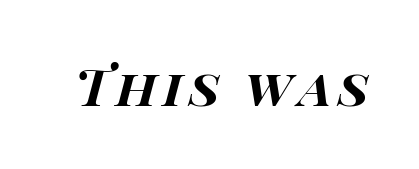
Q: Is the text bold? A: Yes.
Q: Is the text italic (slanted)? A: Yes, it leans right by about 15 degrees.
Q: Is the text underlined? A: No.
Q: Width (condensed, normal, or wide)? A: Wide.
Q: Stroke contrast? A: High.
Q: x-height? A: Large.
Q: Monospaced? A: No.
